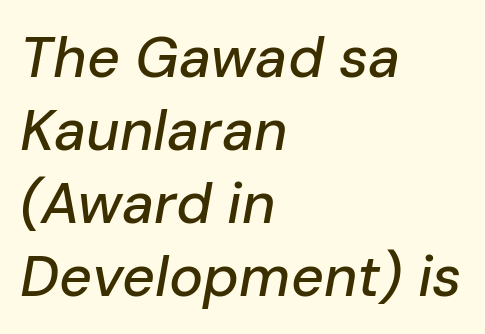
The image shows 57 px text type, italic (leaning right); set left-aligned, normal line spacing (1.28x), normal letter spacing, not underlined; low stroke contrast and a medium x-height.
